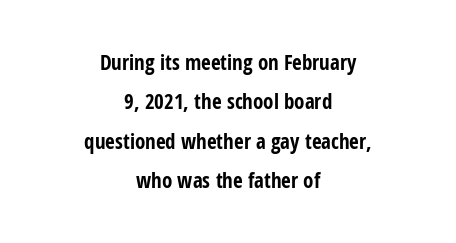
{"italic": "no", "bold": "yes", "underline": "no", "align": "center", "line_spacing_ratio": 1.88, "letter_spacing": "normal", "letter_spacing_em": 0.0, "glyph_px": 21}
